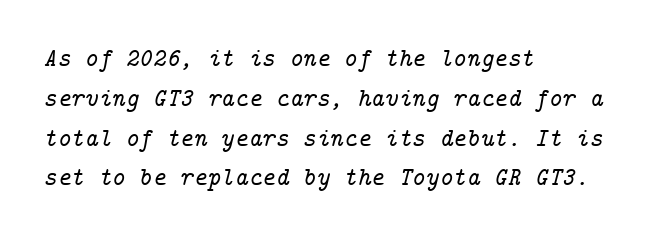
Q: Is the text italic (slanted)? A: Yes, it leans right by about 14 degrees.
Q: Is the text underlined? A: No.
Q: How is the paragraph aligned? A: Left-aligned.
Q: Is the spacing between letters normal or unusually wide? A: Normal.
Q: Is the spacing between lines tight, normal or loose? A: Normal.
